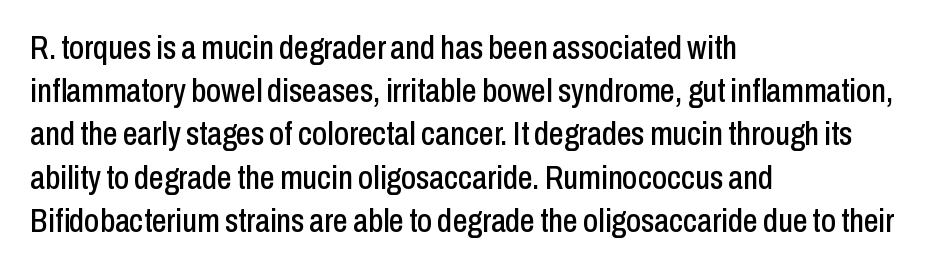
Style check: upright. Students, observe: this is what conventionally led text looks like. Varying glyph widths throughout — classic text-font behaviour. A classic flush-left, rag-right setting is used for this passage. Underline: absent. Glyph-to-glyph distance matches everyday printed text.
